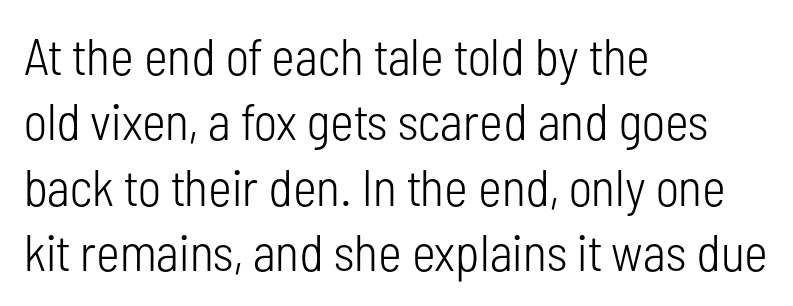
{"serif": "no", "italic": "no", "bold": "no", "weight": "light", "width": "condensed", "stroke_contrast": "low", "x_height": "medium", "monospaced": "no", "underline": "no", "align": "left", "line_spacing": "normal", "line_spacing_ratio": 1.28, "letter_spacing": "normal", "letter_spacing_em": 0.0, "glyph_px": 51}
